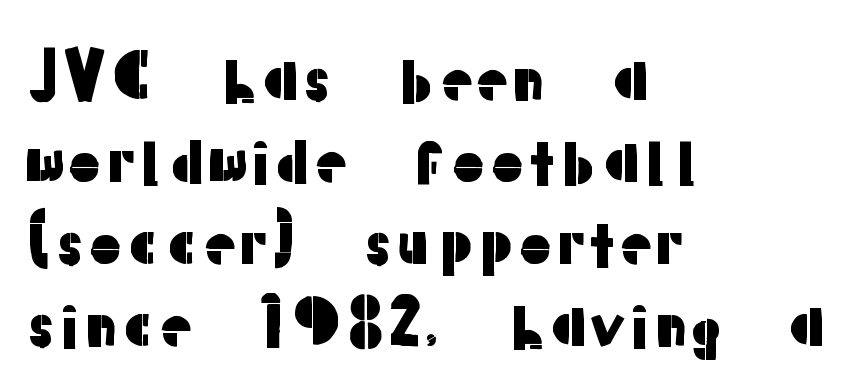
{"serif": "no", "italic": "no", "width": "normal", "stroke_contrast": "low", "x_height": "medium", "monospaced": "no", "underline": "no", "align": "left", "line_spacing": "normal", "line_spacing_ratio": 1.3, "letter_spacing": "normal", "letter_spacing_em": 0.0, "glyph_px": 63}
